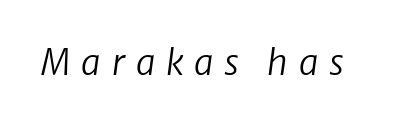
{"italic": "yes", "lean": "right", "slant_degrees": 8, "bold": "no", "weight": "regular", "width": "normal", "stroke_contrast": "low", "x_height": "medium", "monospaced": "no", "underline": "no", "letter_spacing": "wide", "letter_spacing_em": 0.31, "glyph_px": 35}
